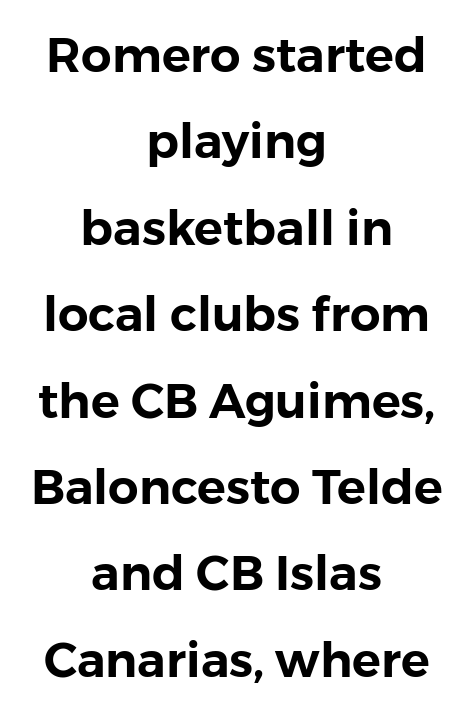
{"serif": "no", "italic": "no", "width": "normal", "stroke_contrast": "low", "x_height": "medium", "monospaced": "no", "underline": "no", "align": "center", "line_spacing_ratio": 1.8, "letter_spacing": "normal", "letter_spacing_em": 0.0, "glyph_px": 48}
